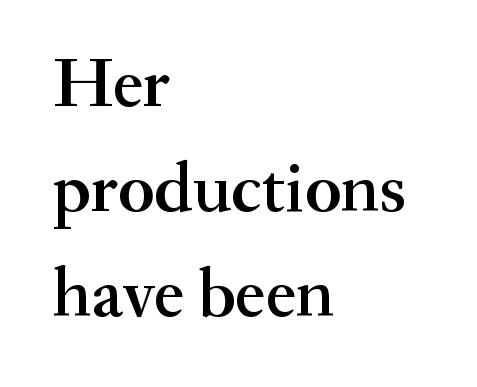
Compared with typical body copy, the letter spacing here is the same. This sample keeps an unexceptional amount of space between lines. The rendering anchors every line to the left-hand side. I'd call this a serif setting — the letters wear small feet. The rendering uses a semibold face; strokes are thickened but not to full bold.
